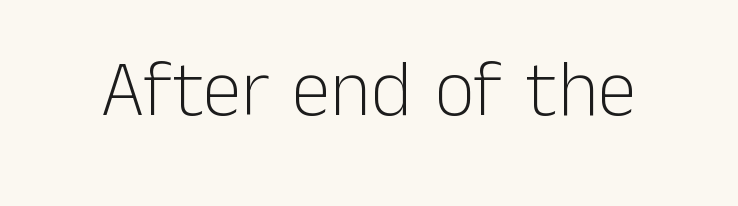
Q: Is the text bold? A: No.
Q: Is the text italic (slanted)? A: No, it is upright.
Q: Is the typeface a serif or a sans-serif typeface? A: Sans-serif.
Q: Is the text underlined? A: No.
Q: Is the spacing between letters normal or unusually wide? A: Normal.
Q: Width (condensed, normal, or wide)? A: Normal.
Q: Stroke contrast? A: Low.
Q: x-height? A: Medium.
Q: Monospaced? A: No.
